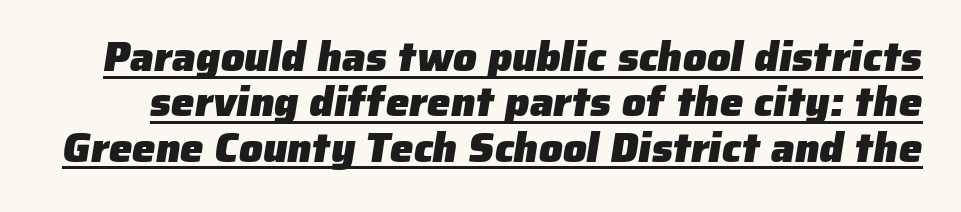
{"serif": "no", "bold": "yes", "weight": "heavy", "width": "normal", "stroke_contrast": "low", "x_height": "medium", "monospaced": "no", "underline": "yes", "line_spacing": "tight", "line_spacing_ratio": 1.08, "letter_spacing": "normal", "letter_spacing_em": 0.0, "glyph_px": 42}
